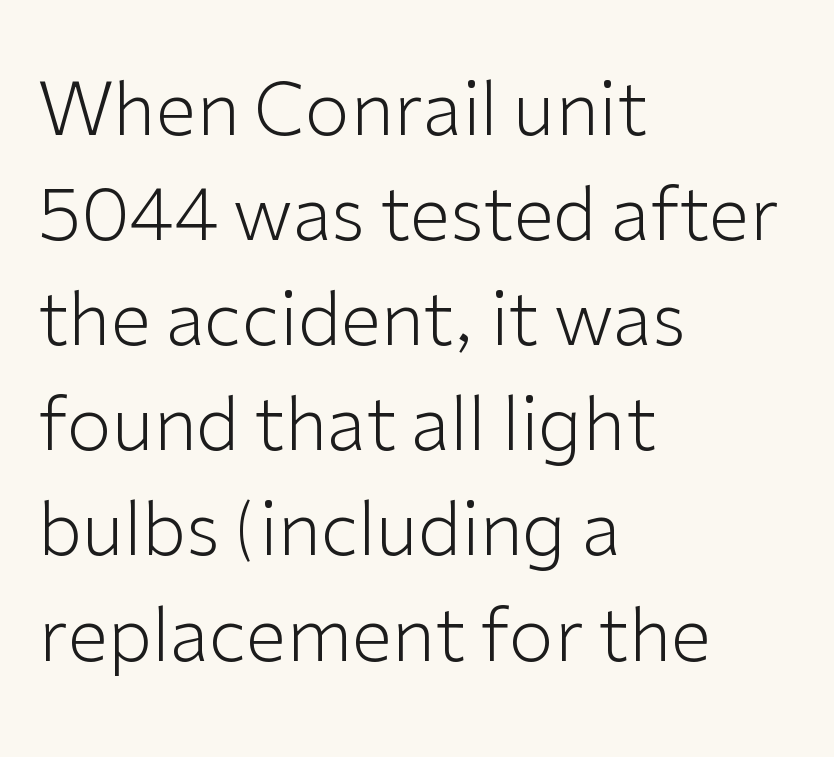
{"serif": "no", "italic": "no", "bold": "no", "weight": "light", "width": "normal", "stroke_contrast": "low", "x_height": "medium", "monospaced": "no", "underline": "no", "align": "left", "line_spacing": "normal", "line_spacing_ratio": 1.44, "letter_spacing": "normal", "letter_spacing_em": 0.0, "glyph_px": 73}
